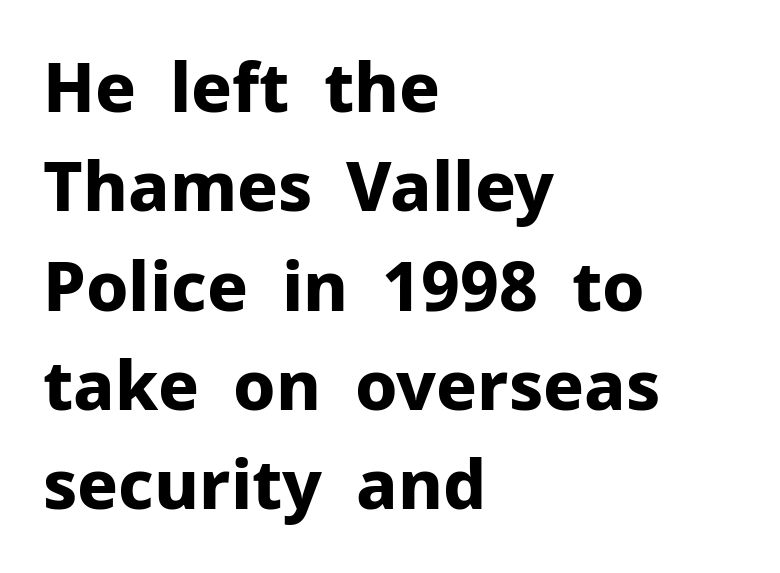
The image shows 68 px bold sans-serif type, upright; set left-aligned, normal line spacing (1.46x), normal letter spacing, not underlined; low stroke contrast and a medium x-height.
